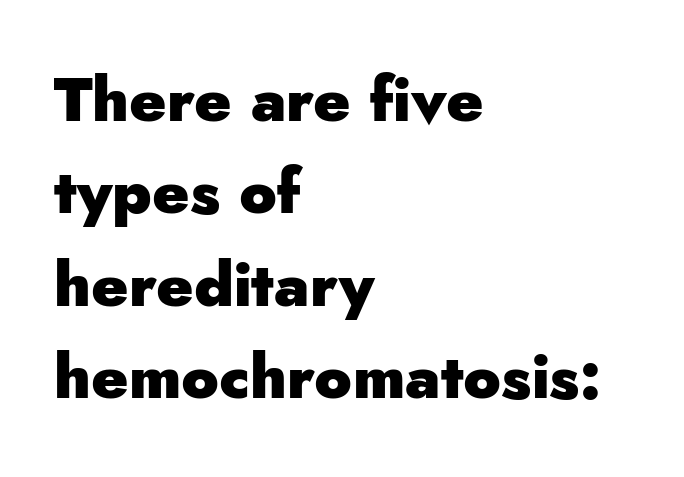
{"serif": "no", "italic": "no", "bold": "yes", "weight": "heavy", "width": "normal", "stroke_contrast": "low", "x_height": "small", "monospaced": "no", "underline": "no", "align": "left", "line_spacing": "normal", "line_spacing_ratio": 1.49, "letter_spacing": "normal", "letter_spacing_em": 0.0, "glyph_px": 62}
